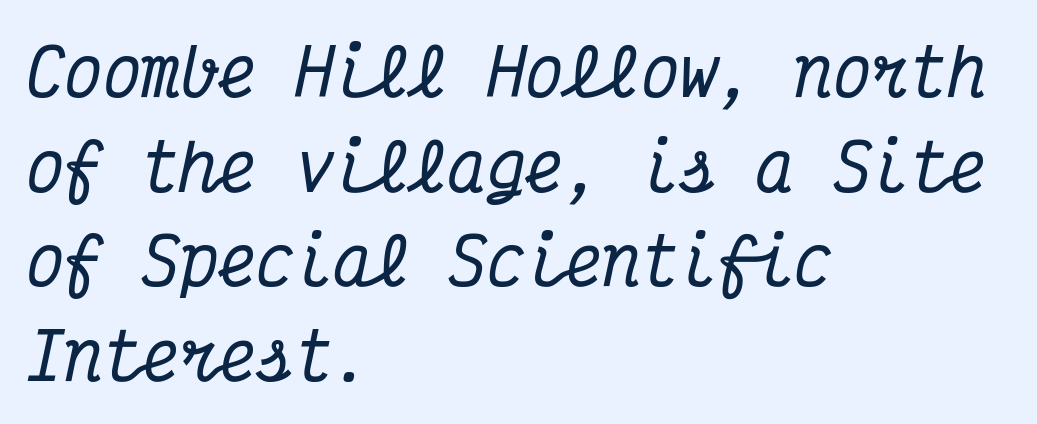
The image shows 64 px condensed serif type, italic (leaning right), monospaced; set left-aligned, normal line spacing (1.48x), normal letter spacing, not underlined; medium stroke contrast and a medium x-height.
